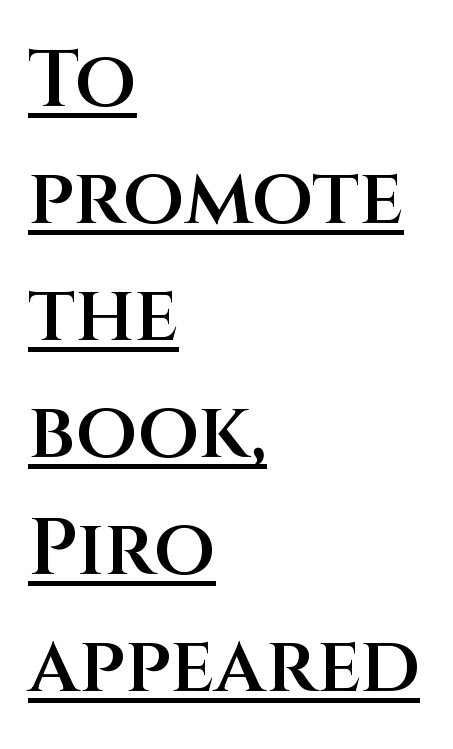
The image shows 79 px semibold sans-serif type, upright; set left-aligned, normal line spacing (1.48x), normal letter spacing, underlined; medium stroke contrast and a large x-height.
